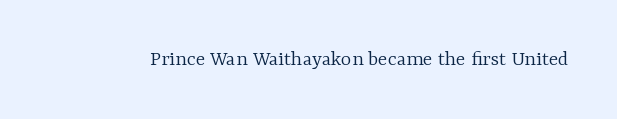
The space directly below the letters is spotless. Quick note: not italic, upright. The line texture is even and compact thanks to regular tracking. These glyphs show unthickened strokes, regular width or finer.
